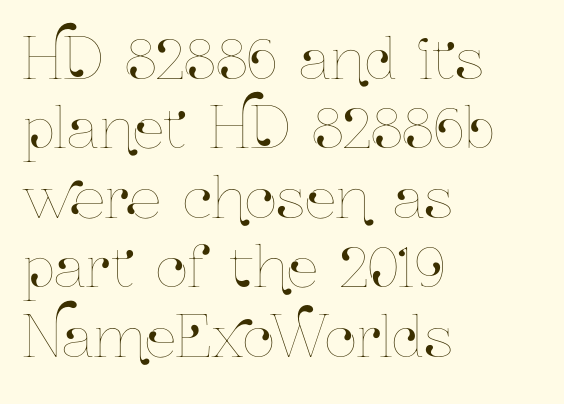
{"italic": "no", "width": "condensed", "stroke_contrast": "low", "x_height": "medium", "monospaced": "no", "underline": "no", "align": "left", "line_spacing_ratio": 1.24, "letter_spacing": "normal", "letter_spacing_em": 0.0, "glyph_px": 56}
